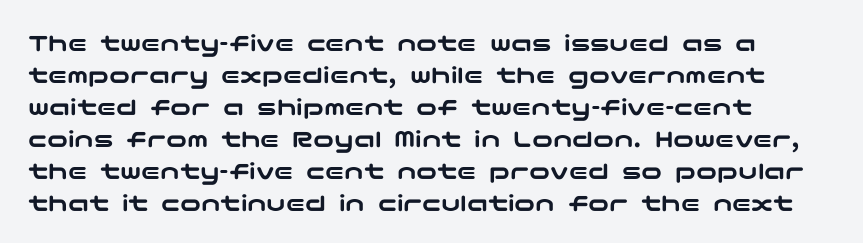
{"italic": "no", "underline": "no", "align": "left", "line_spacing_ratio": 1.23, "letter_spacing": "normal", "letter_spacing_em": 0.0, "glyph_px": 26}
